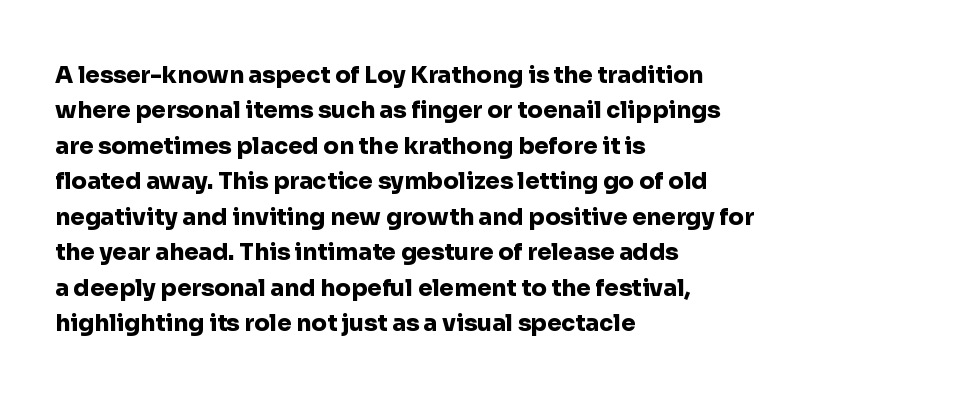
{"italic": "no", "bold": "yes", "underline": "no", "align": "left", "line_spacing": "normal", "line_spacing_ratio": 1.54, "letter_spacing": "normal", "letter_spacing_em": 0.0, "glyph_px": 23}
